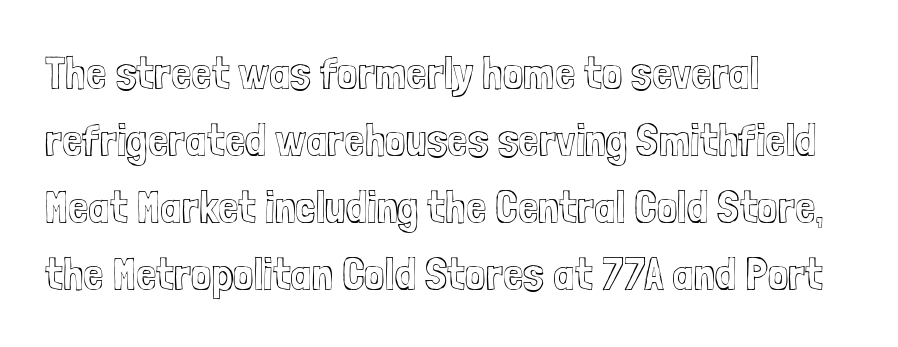
{"italic": "no", "width": "condensed", "x_height": "medium", "monospaced": "no", "underline": "no", "align": "left", "line_spacing": "normal", "line_spacing_ratio": 1.46, "letter_spacing": "normal", "letter_spacing_em": 0.0, "glyph_px": 46}
